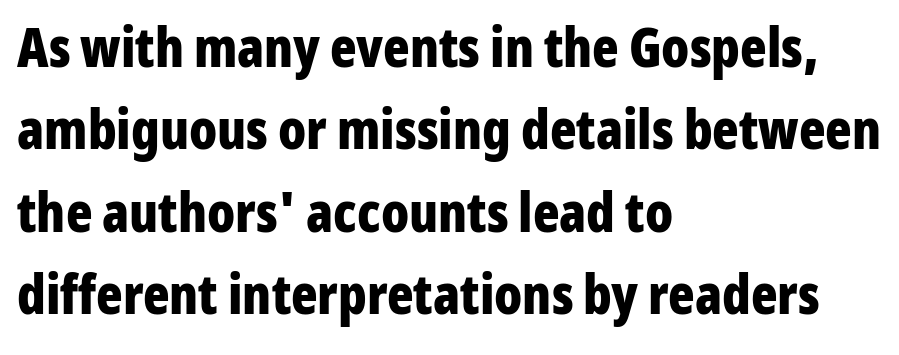
This is heavy type, rendered in bold. Just letters on the line, the space beneath them empty. Interline gaps are of average width in this sample. A typesetter would mark this as roman, not italic.
